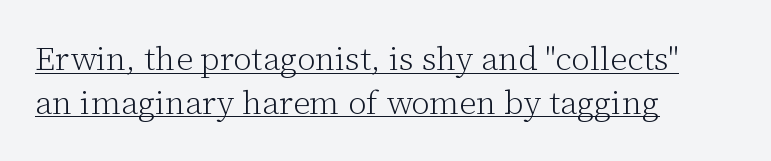
Quick note: underline on. Letters have the restrained weight of plain body copy at most. These lines stack with their left ends in a neat column. Note: serifs present on the glyphs. This sample has the flowing, uneven cadence of proportional lettering. Characters follow at the spacing the type designer built in.
